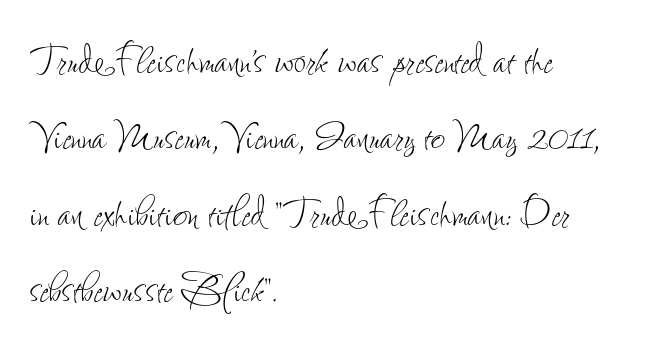
The compositor pushed each line to the left boundary. Weight class: somewhere from thin through regular. Any mark beneath the type? The region is blank.
